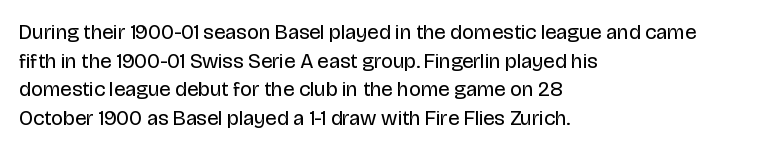
Line beginnings align vertically; line endings do not. Whoever set this chose a conventional vertical rhythm. Stroke mass is kept to a normal reading level or below. Nobody touched the tracking dial on this one.
